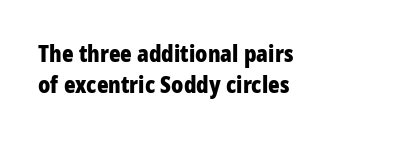
Caption: standard tracking, unaltered. In CSS terms this would be text-align: left. Unlike italic type, these characters show no tilt at all. A dark, heavy texture on the line: the type is bold.
